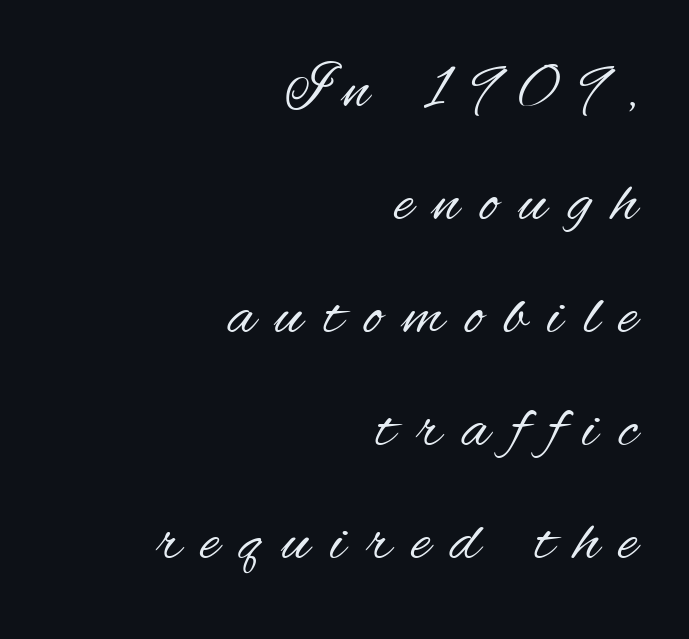
Q: Is the text bold? A: No.
Q: Is the text italic (slanted)? A: Yes.
Q: Is the typeface a serif or a sans-serif typeface? A: Sans-serif.
Q: Is the text underlined? A: No.
Q: How is the paragraph aligned? A: Right-aligned.
Q: Is the spacing between letters normal or unusually wide? A: Unusually wide.
Q: Width (condensed, normal, or wide)? A: Condensed.
Q: Stroke contrast? A: Medium.
Q: x-height? A: Small.
Q: Monospaced? A: No.
